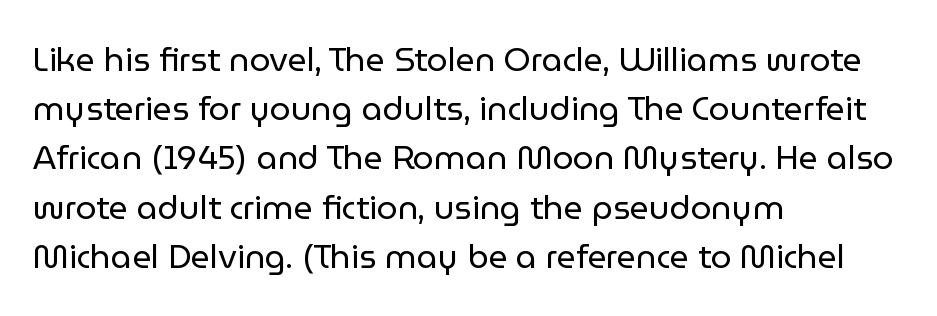
Q: Is the text bold? A: No.
Q: Is the text italic (slanted)? A: No, it is upright.
Q: Is the typeface a serif or a sans-serif typeface? A: Sans-serif.
Q: Is the text underlined? A: No.
Q: How is the paragraph aligned? A: Left-aligned.
Q: Is the spacing between letters normal or unusually wide? A: Normal.
Q: Is the spacing between lines tight, normal or loose? A: Normal.
Q: Width (condensed, normal, or wide)? A: Normal.
Q: Stroke contrast? A: Low.
Q: x-height? A: Medium.
Q: Monospaced? A: No.
